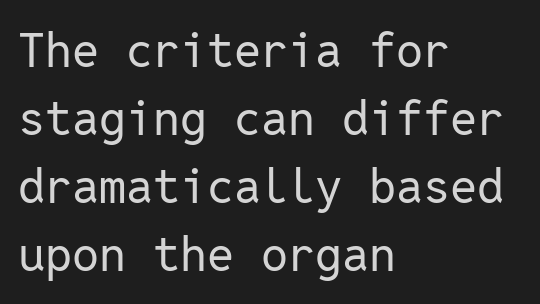
The image shows 48 px regular-weight sans-serif type, upright, monospaced; set left-aligned, normal line spacing (1.42x), normal letter spacing, not underlined; low stroke contrast and a medium x-height.
